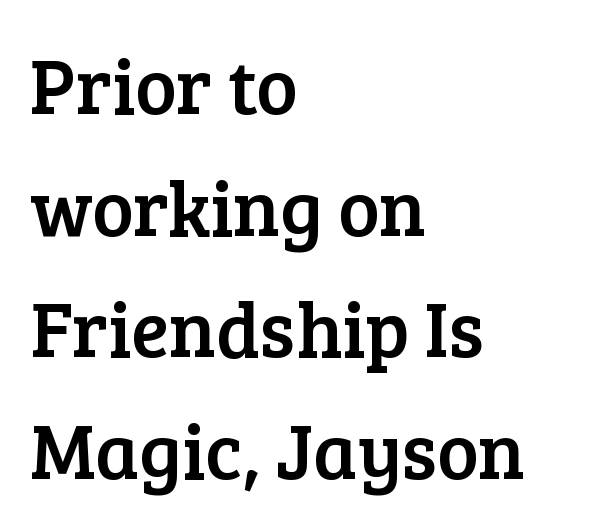
Q: Is the text italic (slanted)? A: No, it is upright.
Q: Is the typeface a serif or a sans-serif typeface? A: Serif.
Q: Is the text underlined? A: No.
Q: How is the paragraph aligned? A: Left-aligned.
Q: Is the spacing between letters normal or unusually wide? A: Normal.
Q: Is the spacing between lines tight, normal or loose? A: Normal.
Q: Width (condensed, normal, or wide)? A: Normal.
Q: Stroke contrast? A: Low.
Q: x-height? A: Medium.
Q: Monospaced? A: No.
